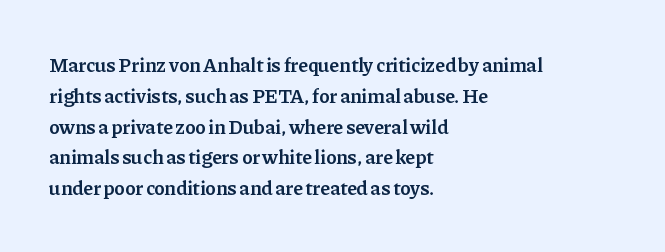
Strokes here are thickened, but only to semibold level. Successive baselines arrive at the customary interval. The axis of the letterforms is exactly vertical. Anything drawn beneath the words? Only blank space. Which margin do the lines hug? The left one — the right edge is uneven. This rendering leaves character spacing at its baseline value.
